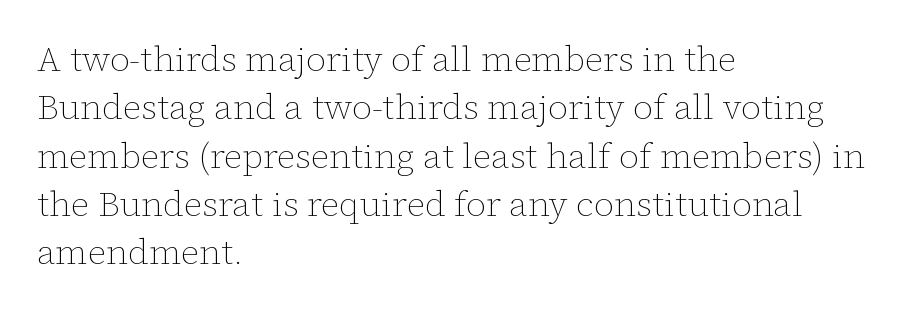
The image shows 35 px thin type, upright; set left-aligned, normal line spacing (1.38x), normal letter spacing, not underlined; low stroke contrast and a medium x-height.
